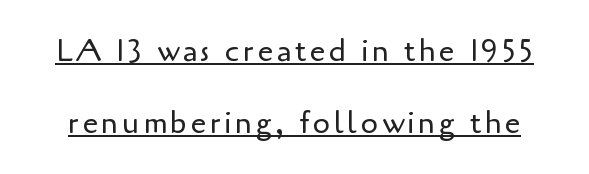
The image shows 31 px regular-weight sans-serif type, upright; set loose line spacing (2.31x), underlined; low stroke contrast and a small x-height.
